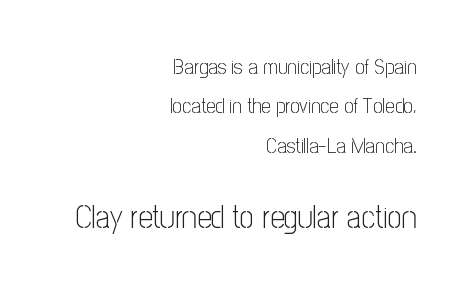
{"serif": "no", "italic": "no", "bold": "no", "weight": "light", "width": "condensed", "stroke_contrast": "low", "x_height": "medium", "monospaced": "no", "underline": "no", "align": "right", "line_spacing_ratio": 1.87, "letter_spacing": "normal", "letter_spacing_em": 0.0, "larger_block": "second", "size_ratio": 1.52, "glyph_px": 32}
